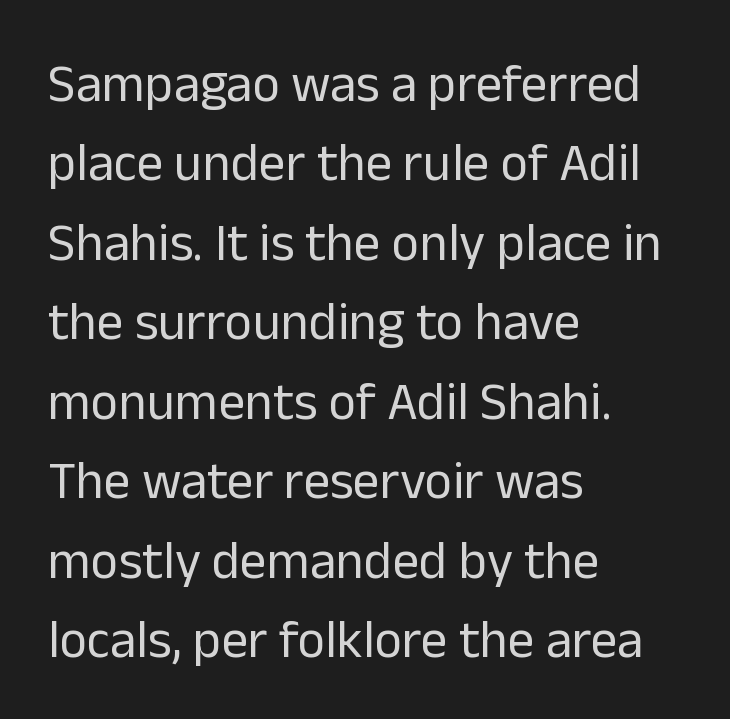
{"serif": "no", "italic": "no", "bold": "no", "weight": "regular", "width": "normal", "stroke_contrast": "low", "x_height": "medium", "monospaced": "no", "underline": "no", "align": "left", "line_spacing": "normal", "line_spacing_ratio": 1.5, "letter_spacing": "normal", "letter_spacing_em": 0.0, "glyph_px": 53}
